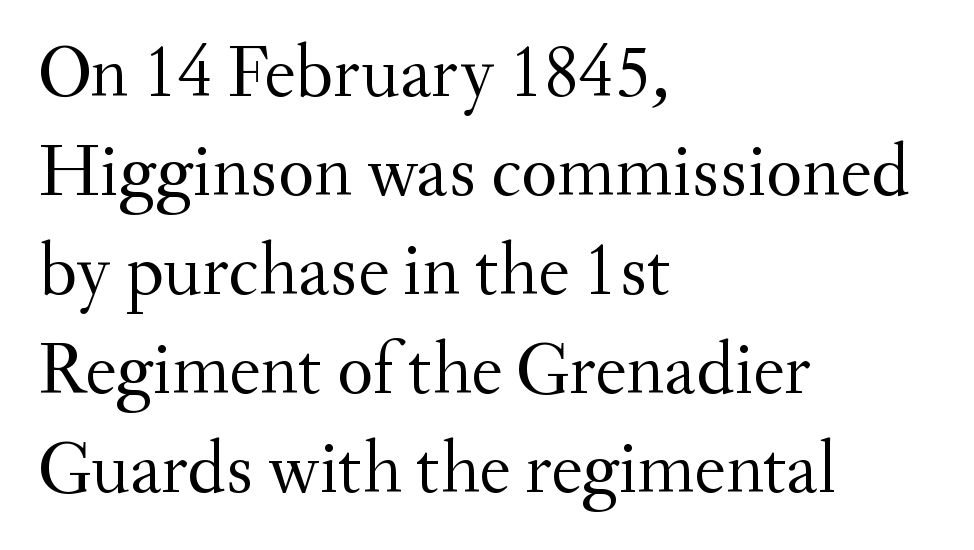
The image shows 75 px regular-weight serif type, upright; set left-aligned, normal line spacing (1.32x), normal letter spacing, not underlined; medium stroke contrast and a small x-height.
